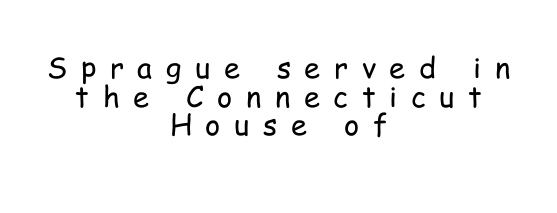
Q: Is the text bold? A: No.
Q: Is the text italic (slanted)? A: No, it is upright.
Q: Is the typeface a serif or a sans-serif typeface? A: Sans-serif.
Q: Is the text underlined? A: No.
Q: How is the paragraph aligned? A: Centered.
Q: Is the spacing between letters normal or unusually wide? A: Unusually wide.
Q: Is the spacing between lines tight, normal or loose? A: Tight.
Q: Width (condensed, normal, or wide)? A: Condensed.
Q: Stroke contrast? A: Low.
Q: x-height? A: Medium.
Q: Monospaced? A: No.
